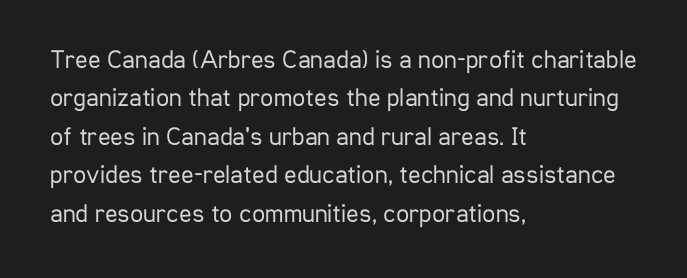
The image shows 26 px text type, upright; set left-aligned, normal line spacing (1.48x), normal letter spacing, not underlined.
